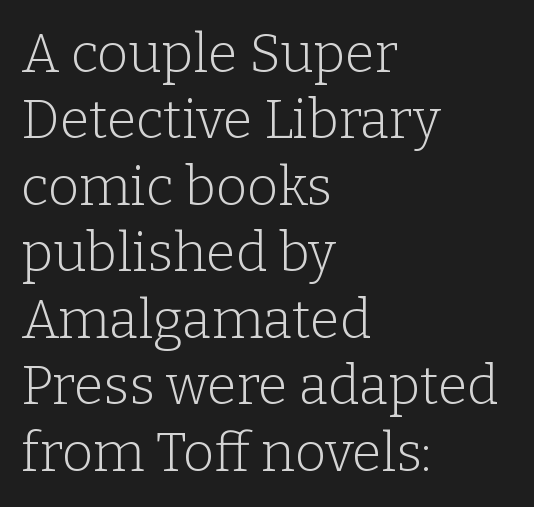
{"serif": "yes", "italic": "no", "bold": "no", "weight": "light", "width": "normal", "stroke_contrast": "low", "x_height": "medium", "monospaced": "no", "underline": "no", "align": "left", "line_spacing_ratio": 1.23, "letter_spacing": "normal", "letter_spacing_em": 0.0, "glyph_px": 54}
